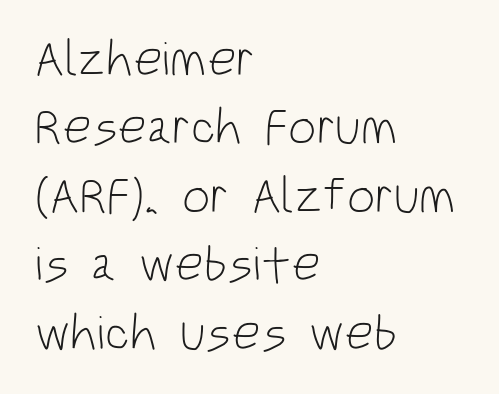
Q: Is the text bold? A: No.
Q: Is the text italic (slanted)? A: No, it is upright.
Q: Is the typeface a serif or a sans-serif typeface? A: Sans-serif.
Q: Is the text underlined? A: No.
Q: How is the paragraph aligned? A: Left-aligned.
Q: Is the spacing between letters normal or unusually wide? A: Normal.
Q: Is the spacing between lines tight, normal or loose? A: Normal.
Q: Width (condensed, normal, or wide)? A: Condensed.
Q: Stroke contrast? A: Low.
Q: x-height? A: Large.
Q: Monospaced? A: No.
